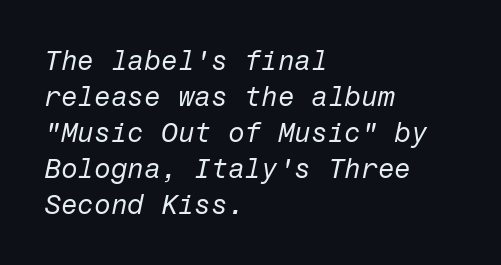
{"italic": "yes", "lean": "right", "slant_degrees": 12, "bold": "no", "underline": "no", "align": "left", "line_spacing": "normal", "line_spacing_ratio": 1.33, "letter_spacing": "normal", "letter_spacing_em": 0.0, "glyph_px": 27}
